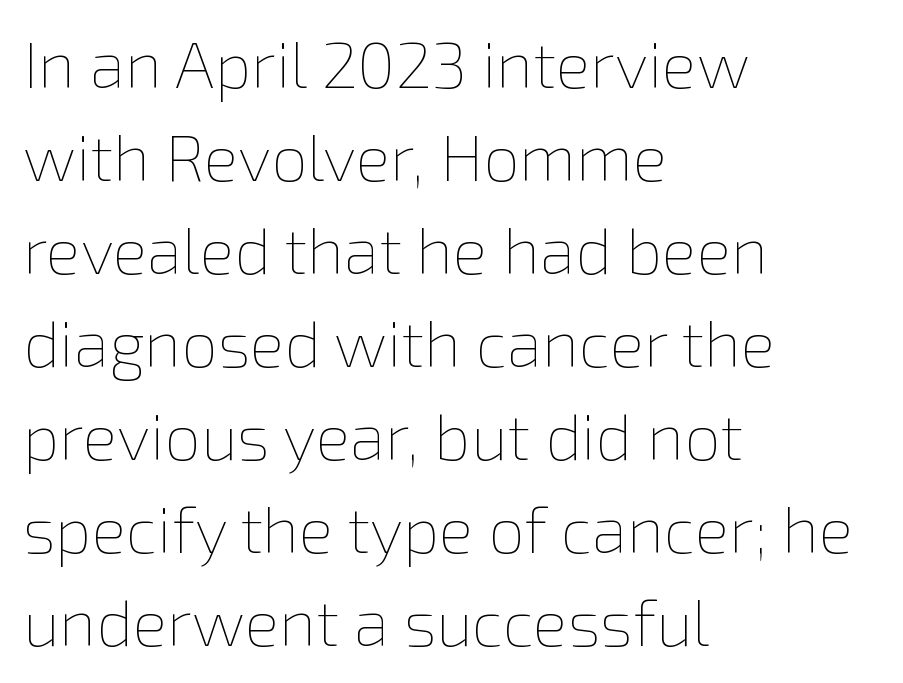
Q: Is the text bold? A: No.
Q: Is the text italic (slanted)? A: No, it is upright.
Q: Is the text underlined? A: No.
Q: How is the paragraph aligned? A: Left-aligned.
Q: Is the spacing between letters normal or unusually wide? A: Normal.
Q: Is the spacing between lines tight, normal or loose? A: Normal.
Q: Width (condensed, normal, or wide)? A: Normal.
Q: Stroke contrast? A: Low.
Q: x-height? A: Medium.
Q: Monospaced? A: No.
